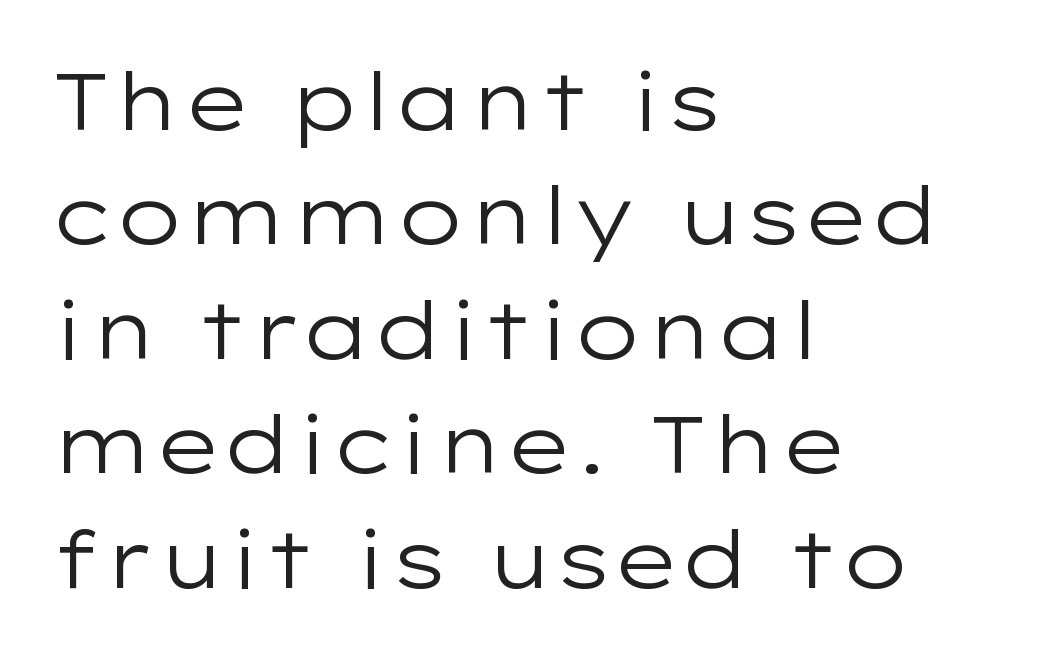
The image shows 80 px regular-weight, wide sans-serif type, upright; set left-aligned, normal line spacing (1.43x), normal letter spacing, not underlined; low stroke contrast and a medium x-height.
